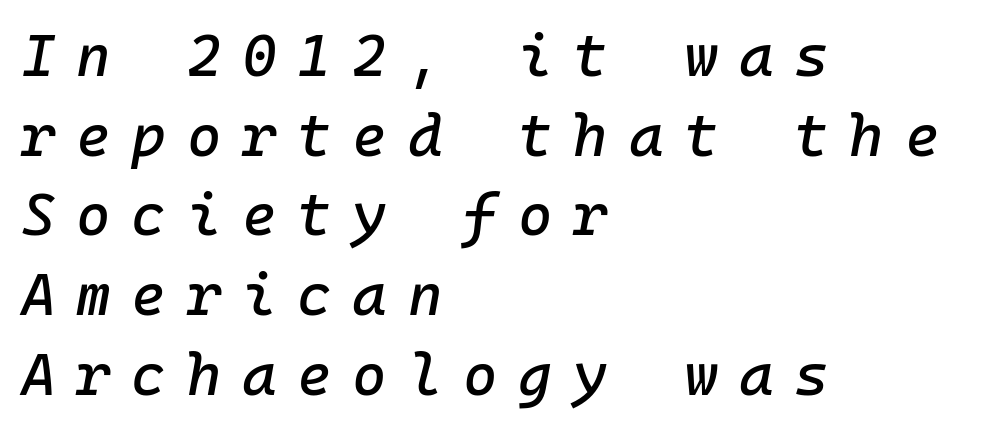
{"italic": "yes", "lean": "right", "slant_degrees": 10, "width": "normal", "stroke_contrast": "low", "x_height": "medium", "underline": "no", "align": "left", "line_spacing": "normal", "line_spacing_ratio": 1.35, "letter_spacing": "wide", "letter_spacing_em": 0.35, "glyph_px": 59}
